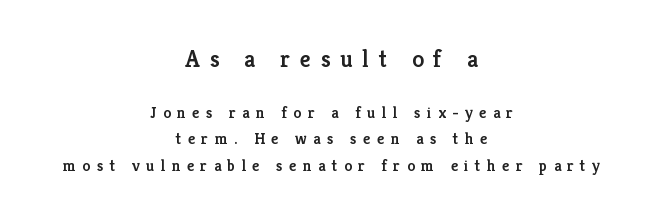
{"italic": "no", "bold": "semi", "underline": "no", "align": "center", "line_spacing": "normal", "line_spacing_ratio": 1.65, "letter_spacing": "wide", "letter_spacing_em": 0.4, "larger_block": "first", "size_ratio": 1.5, "glyph_px": 24}
